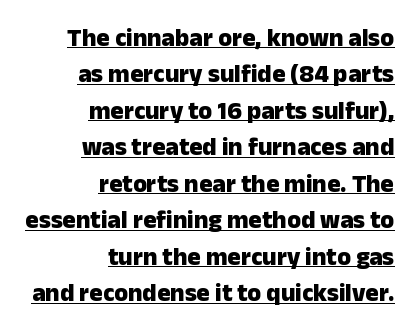
Q: Is the text bold? A: Yes.
Q: Is the text italic (slanted)? A: No, it is upright.
Q: Is the text underlined? A: Yes.
Q: How is the paragraph aligned? A: Right-aligned.
Q: Is the spacing between letters normal or unusually wide? A: Normal.
Q: Is the spacing between lines tight, normal or loose? A: Normal.
